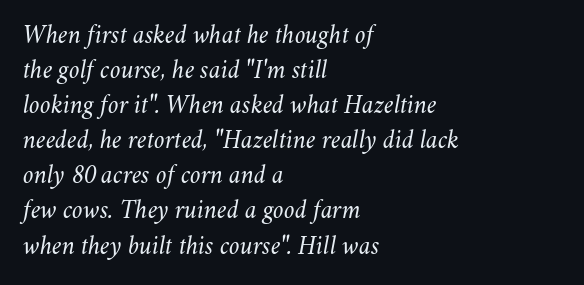
Has an underline been added? It has not. The rendering keeps characters at their native spacing. Vertically, the passage feels balanced, rows spaced as you'd expect. Designer's note — italics engaged. Weight class: somewhere from thin through regular. This sample is left-justified, so line endings fall wherever the words run out.
